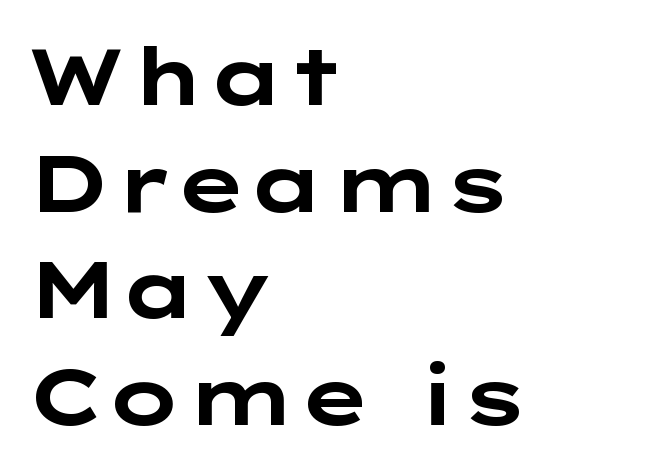
Q: Is the text bold? A: Yes.
Q: Is the text italic (slanted)? A: No, it is upright.
Q: Is the typeface a serif or a sans-serif typeface? A: Sans-serif.
Q: Is the text underlined? A: No.
Q: How is the paragraph aligned? A: Left-aligned.
Q: Is the spacing between letters normal or unusually wide? A: Normal.
Q: Is the spacing between lines tight, normal or loose? A: Normal.
Q: Width (condensed, normal, or wide)? A: Wide.
Q: Stroke contrast? A: Low.
Q: x-height? A: Medium.
